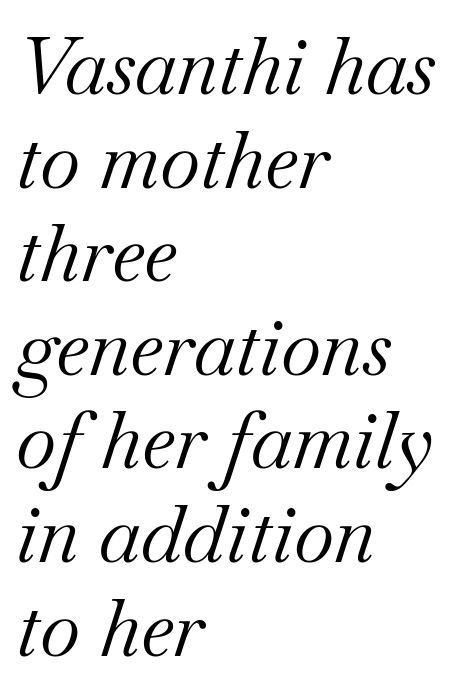
The image shows 78 px regular-weight serif type, italic (leaning right); set left-aligned, line spacing 1.2x, normal letter spacing, not underlined; medium stroke contrast and a small x-height.
